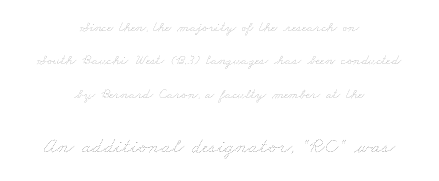
The image shows 21 px text type; set centered, loose line spacing (2.38x), normal letter spacing, not underlined; the second (bottom) block is 1.5x larger.
